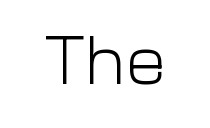
Q: Is the text bold? A: No.
Q: Is the text italic (slanted)? A: No, it is upright.
Q: Is the typeface a serif or a sans-serif typeface? A: Sans-serif.
Q: Is the text underlined? A: No.
Q: How is the paragraph aligned? A: Centered.
Q: Is the spacing between letters normal or unusually wide? A: Normal.
Q: Width (condensed, normal, or wide)? A: Normal.
Q: Stroke contrast? A: Low.
Q: x-height? A: Medium.
Q: Monospaced? A: No.
